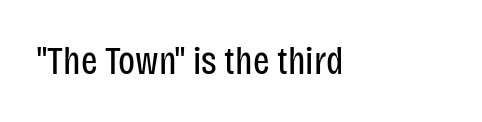
Q: Is the text bold? A: No.
Q: Is the text italic (slanted)? A: No, it is upright.
Q: Is the typeface a serif or a sans-serif typeface? A: Sans-serif.
Q: Is the text underlined? A: No.
Q: Is the spacing between letters normal or unusually wide? A: Normal.
Q: Width (condensed, normal, or wide)? A: Condensed.
Q: Stroke contrast? A: Low.
Q: x-height? A: Large.
Q: Monospaced? A: No.
